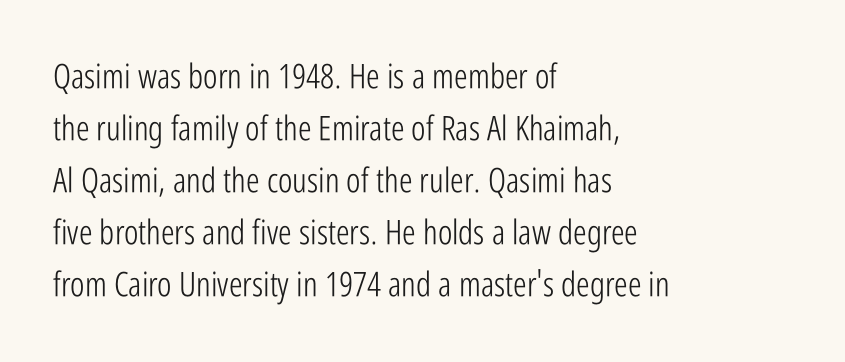
The image shows 34 px light, condensed sans-serif type, upright; set left-aligned, normal line spacing (1.53x), normal letter spacing, not underlined; low stroke contrast and a medium x-height.
